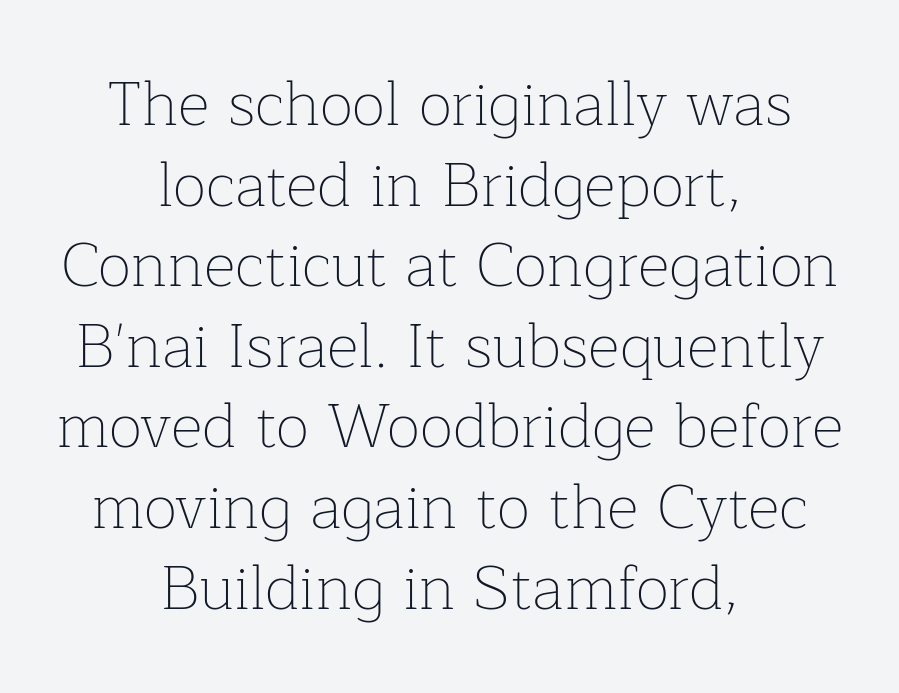
The image shows 62 px thin serif type, upright; set centered, normal line spacing (1.3x), normal letter spacing, not underlined; low stroke contrast and a medium x-height.
